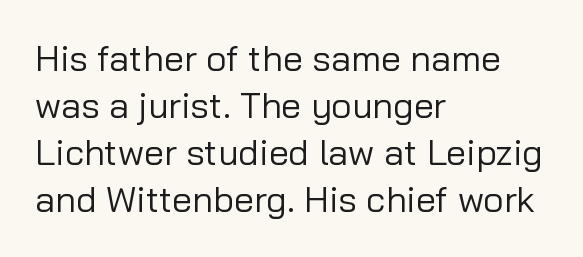
What stands out about the letter spacing? Nothing — it is the standard amount. This rendering features lettering with no underline. Regarding serifs, this sample does without them. Spacing verdict: proportional, widths tailored to each character. Do the letters lean? They stand straight.
